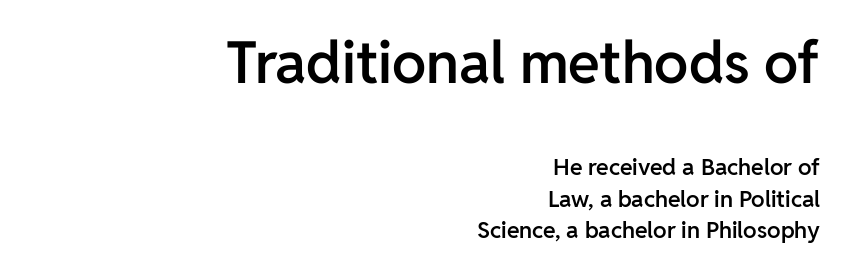
Unlike a traditional serif, this face leaves its strokes unadorned. Compare the two chunks: the upper has the greater cap height. Alignment: flush right. Do the characters align in a grid? No, the font is proportional.
